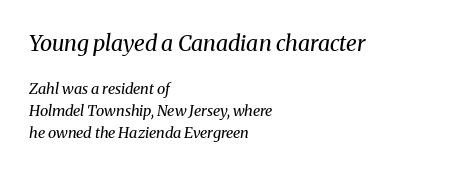
Here the glyphs are tracked normally, forming tight word shapes. The text carries the slant typical of an italic or oblique font. The typesetting does not lean heavy: it is not bold. The first block has been scaled up relative to the second. The rendering uses a moderate line-height, typical for paragraphs. The passage is arranged the way most books set body copy — flush left.
